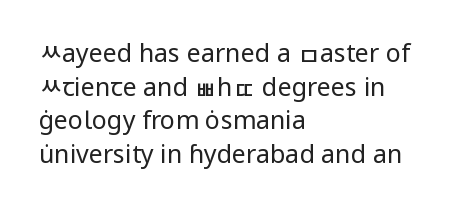
Honestly, there is no underline to notice here at all. When letters stand straight like this, we call the style roman or upright. The passage shown stacks its lines at a standard gap. Horizontal alignment here is leftward, the default for most running prose. Ink coverage per letter is moderate at most.
